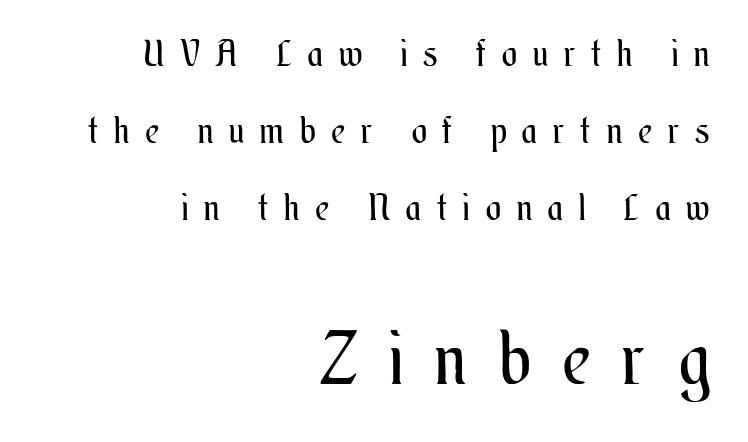
{"italic": "no", "bold": "no", "weight": "regular", "width": "condensed", "stroke_contrast": "medium", "x_height": "small", "monospaced": "no", "underline": "no", "align": "right", "line_spacing": "loose", "line_spacing_ratio": 2.14, "letter_spacing": "wide", "letter_spacing_em": 0.45, "larger_block": "second", "size_ratio": 2.03, "glyph_px": 73}
